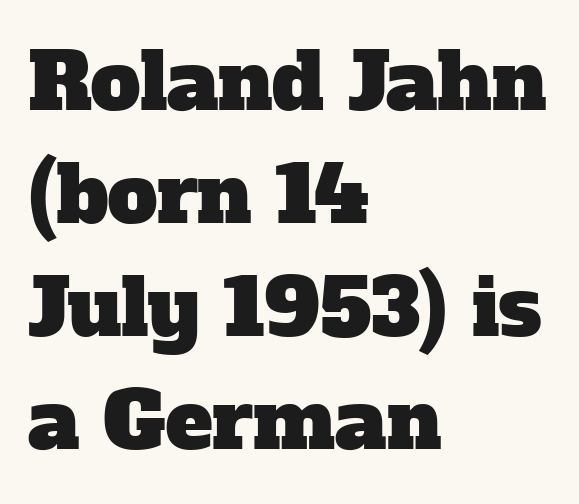
The image shows 79 px serif type; set left-aligned, normal line spacing (1.43x), normal letter spacing, not underlined; low stroke contrast and a medium x-height.
